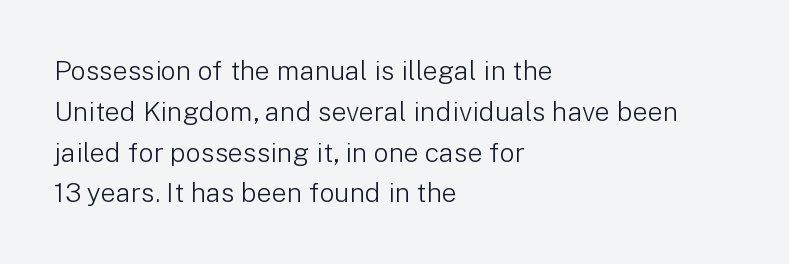
The passage shown stacks its lines at a standard gap. Plain, unruled lines of type. Summary of weight: not heavy and not bold. The rendering keeps characters at their native spacing. Notice how the stems are strictly vertical — no italics here.
